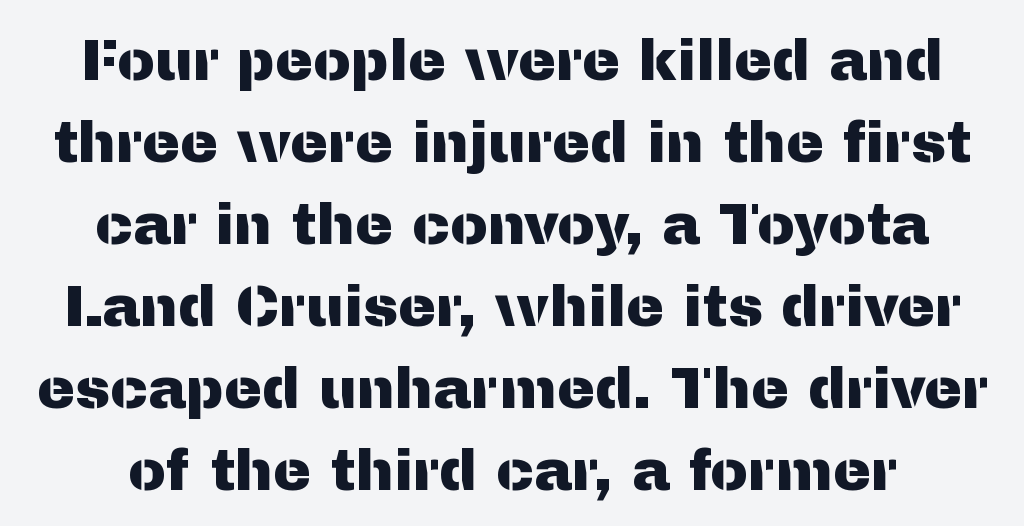
The image shows 57 px sans-serif type, upright; set centered, normal line spacing (1.44x), normal letter spacing, not underlined; medium stroke contrast and a medium x-height.
